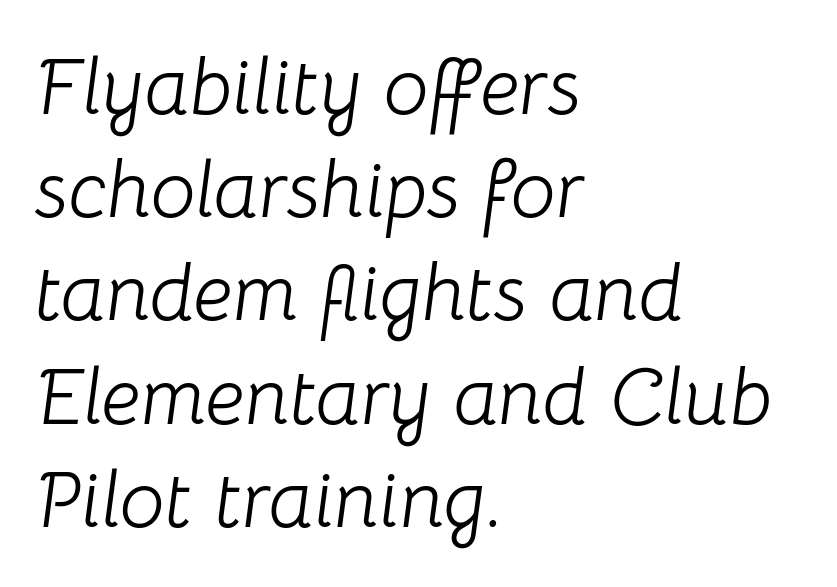
The axis of the letterforms is tilted away from vertical. The words here are not underlined. Rows of type keep a routine distance in the vertical direction. Do the characters align in a grid? No, the font is proportional. The letters sit at their default tracking, neither squeezed nor spread. The letters look calm and open, with moderate or lighter stems.
